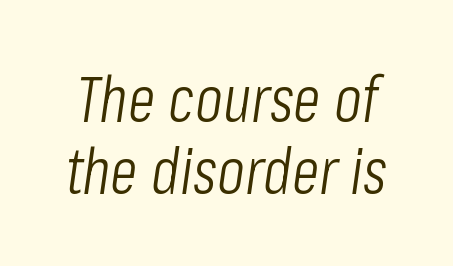
Q: Is the text bold? A: No.
Q: Is the text italic (slanted)? A: Yes, it leans right by about 8 degrees.
Q: Is the text underlined? A: No.
Q: Is the spacing between letters normal or unusually wide? A: Normal.
Q: Is the spacing between lines tight, normal or loose? A: Tight.
Q: Width (condensed, normal, or wide)? A: Condensed.
Q: Stroke contrast? A: Low.
Q: x-height? A: Medium.
Q: Monospaced? A: No.
